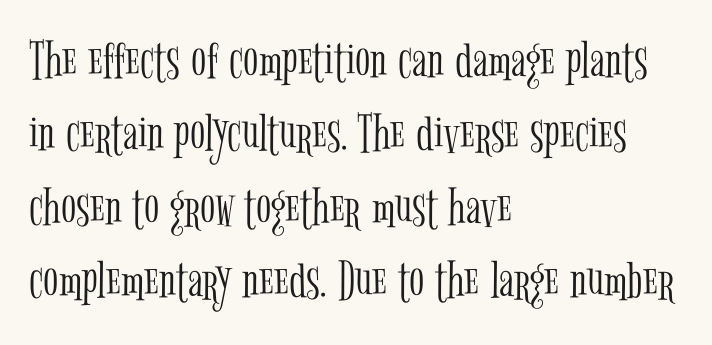
Casual observation: everything's shoved over to the left. Weight: in the light-to-regular range. These lines are rendered in a variable-pitch font. The type family on display is of the serif kind.
